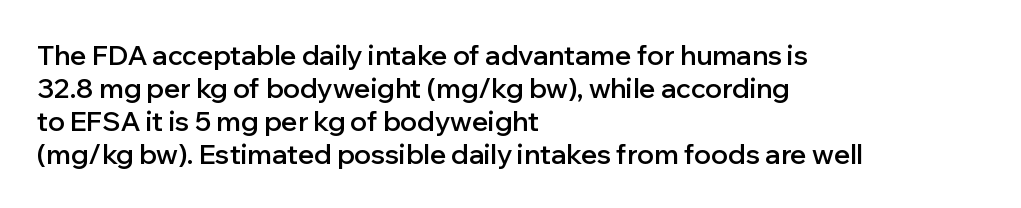
Q: Is the text bold? A: Semi-bold.
Q: Is the text italic (slanted)? A: No, it is upright.
Q: Is the text underlined? A: No.
Q: How is the paragraph aligned? A: Left-aligned.
Q: Is the spacing between letters normal or unusually wide? A: Normal.
